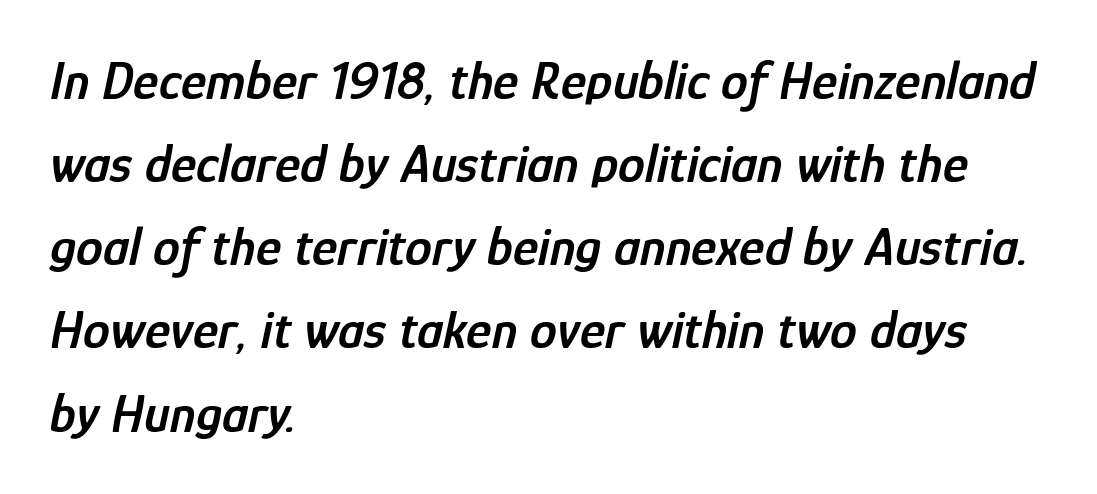
Q: Is the text bold? A: Semi-bold.
Q: Is the text italic (slanted)? A: Yes, it leans right by about 12 degrees.
Q: Is the text underlined? A: No.
Q: How is the paragraph aligned? A: Left-aligned.
Q: Is the spacing between letters normal or unusually wide? A: Normal.
Q: Is the spacing between lines tight, normal or loose? A: Normal.
Q: Width (condensed, normal, or wide)? A: Condensed.
Q: Stroke contrast? A: Low.
Q: x-height? A: Medium.
Q: Monospaced? A: No.
